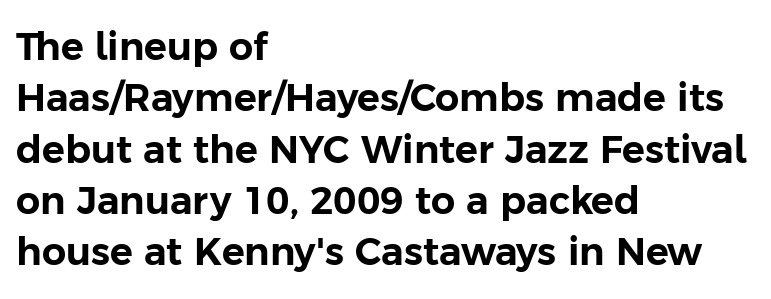
The image shows 38 px sans-serif type, upright; set left-aligned, normal line spacing (1.35x), normal letter spacing, not underlined; low stroke contrast and a medium x-height.
